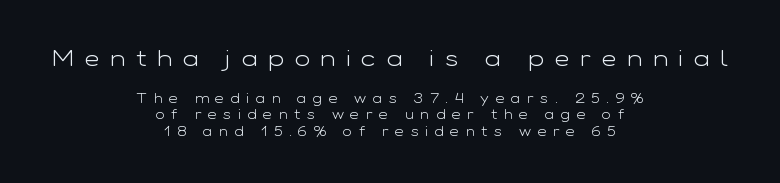
{"italic": "no", "bold": "no", "underline": "no", "align": "center", "line_spacing_ratio": 1.18, "letter_spacing": "wide", "letter_spacing_em": 0.47, "larger_block": "first", "size_ratio": 1.64, "glyph_px": 23}
